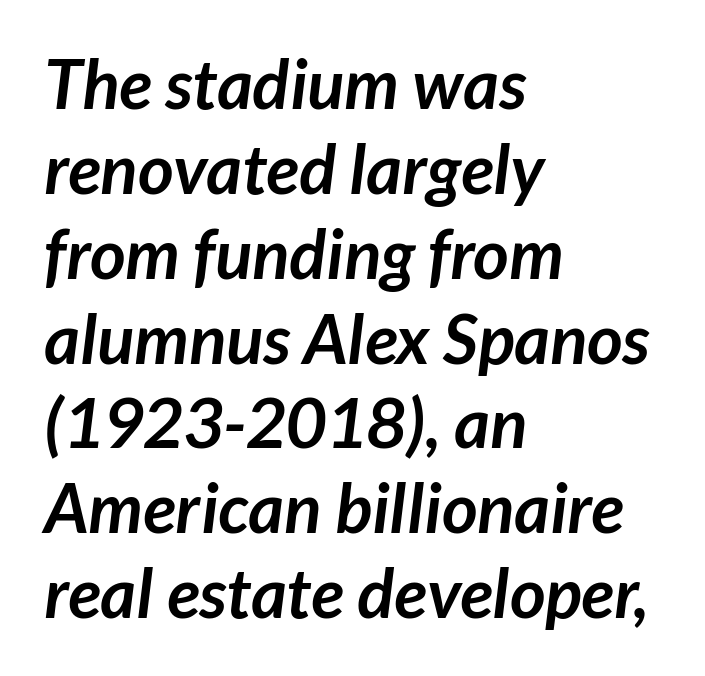
Words appear dense and cohesive because spacing is normal. The face used here has the dense, thick strokes of a bold. The type family on display is of the sans-serif kind. This sample has the flowing, uneven cadence of proportional lettering.
